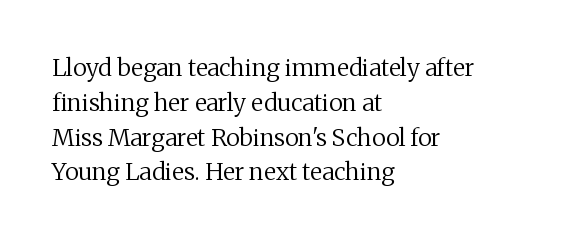
Summary of weight: not heavy and not bold. The passage shown stacks its lines at a standard gap. Upright lettering throughout. Tracking value appears to be zero — textbook default spacing.
